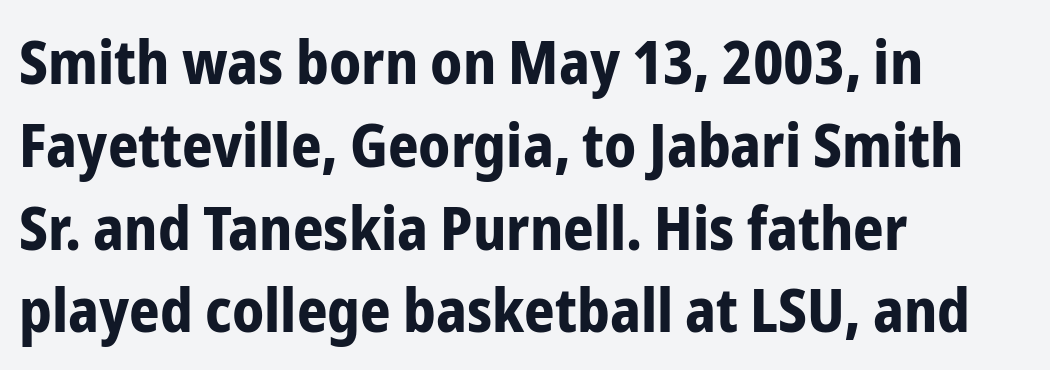
Q: Is the text bold? A: Yes.
Q: Is the text italic (slanted)? A: No, it is upright.
Q: Is the typeface a serif or a sans-serif typeface? A: Sans-serif.
Q: Is the text underlined? A: No.
Q: How is the paragraph aligned? A: Left-aligned.
Q: Is the spacing between letters normal or unusually wide? A: Normal.
Q: Is the spacing between lines tight, normal or loose? A: Normal.
Q: Width (condensed, normal, or wide)? A: Condensed.
Q: Stroke contrast? A: Low.
Q: x-height? A: Medium.
Q: Monospaced? A: No.
